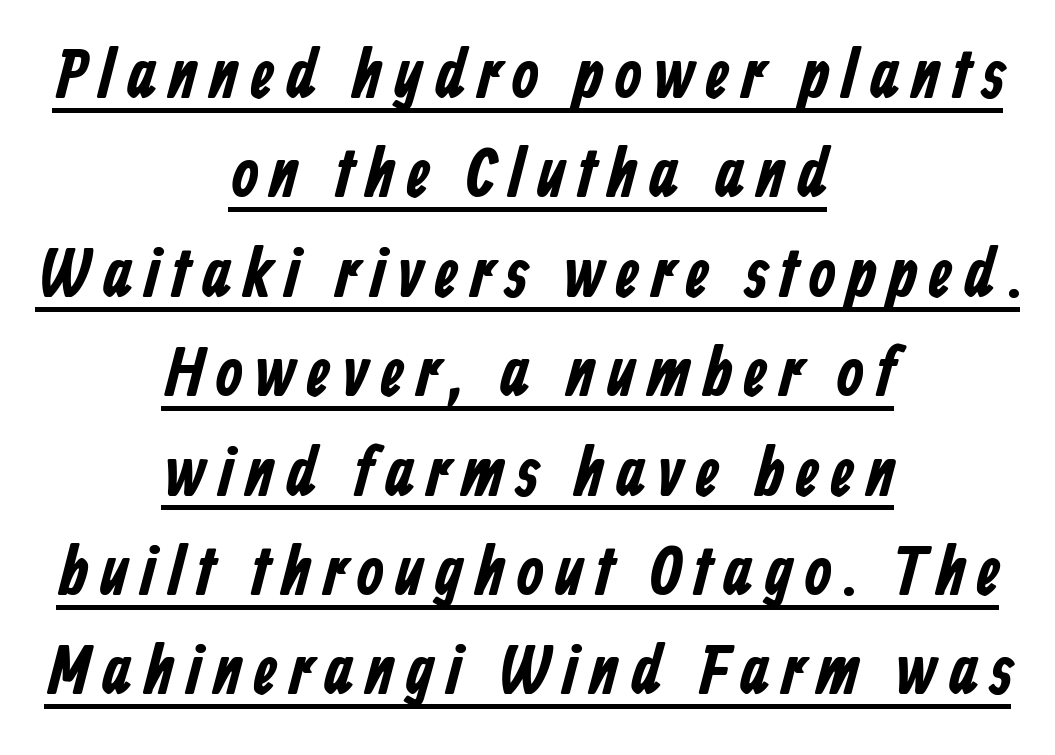
Every word sits above its own underline. The paragraph shown floats in the horizontal middle. Honestly, the row spacing looks completely unremarkable. This sample has the flowing, uneven cadence of proportional lettering. The characters display no serif detailing; their extremities are plain.
